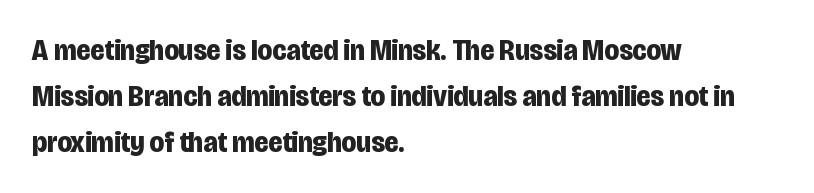
Is there much room between lines? A standard amount, neither cramped nor airy. The strokes are fattened all the way to bold. The compositor pushed each line to the left boundary. This rendering employs a face without finishing strokes, i.e., a sans-serif. A clean baseline with only descenders dipping below it. When letters stand straight like this, we call the style roman or upright.
